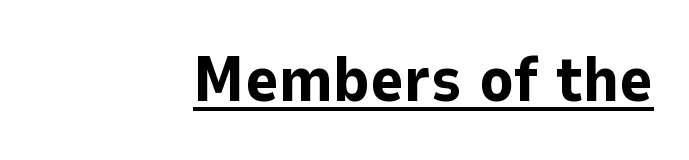
{"serif": "no", "italic": "no", "bold": "yes", "weight": "bold", "width": "normal", "stroke_contrast": "low", "x_height": "medium", "monospaced": "no", "underline": "yes", "align": "right", "letter_spacing": "normal", "letter_spacing_em": 0.0, "glyph_px": 64}
